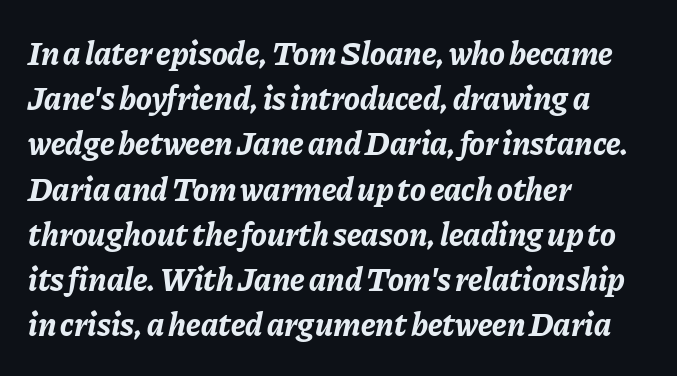
Is the letter spacing exaggerated? No — it looks like the ordinary default. Compared with typical paragraphs, the rows here are spaced about the same. Varying glyph widths throughout — classic text-font behaviour. Visually the block forms a straight wall on the left and a jagged coastline on the right. Notice how thick the strokes are: this is what a full bold looks like. Underline: absent.
